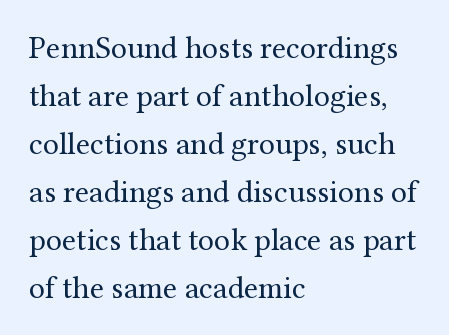
Q: Is the text bold? A: No.
Q: Is the text italic (slanted)? A: No, it is upright.
Q: Is the typeface a serif or a sans-serif typeface? A: Serif.
Q: Is the text underlined? A: No.
Q: How is the paragraph aligned? A: Left-aligned.
Q: Is the spacing between letters normal or unusually wide? A: Normal.
Q: Is the spacing between lines tight, normal or loose? A: Normal.
Q: Width (condensed, normal, or wide)? A: Normal.
Q: Stroke contrast? A: Medium.
Q: x-height? A: Medium.
Q: Monospaced? A: No.
